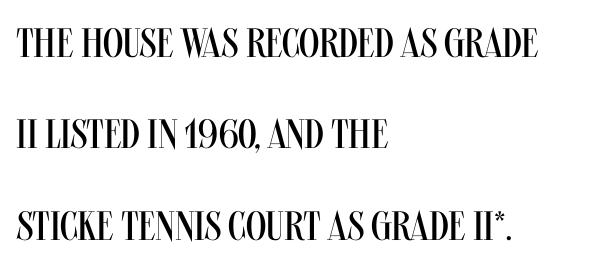
Q: Is the text bold? A: No.
Q: Is the text italic (slanted)? A: No, it is upright.
Q: Is the typeface a serif or a sans-serif typeface? A: Sans-serif.
Q: Is the text underlined? A: No.
Q: How is the paragraph aligned? A: Left-aligned.
Q: Is the spacing between letters normal or unusually wide? A: Normal.
Q: Is the spacing between lines tight, normal or loose? A: Loose.
Q: Width (condensed, normal, or wide)? A: Condensed.
Q: Stroke contrast? A: Medium.
Q: x-height? A: Large.
Q: Monospaced? A: No.
